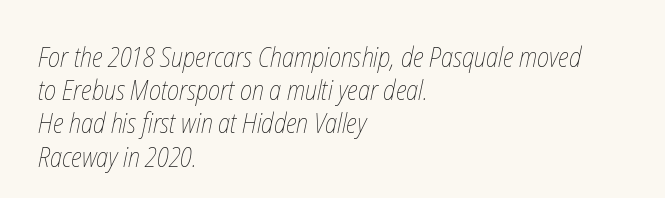
The image shows 27 px text type; set left-aligned, line spacing 1.23x, normal letter spacing, not underlined.
